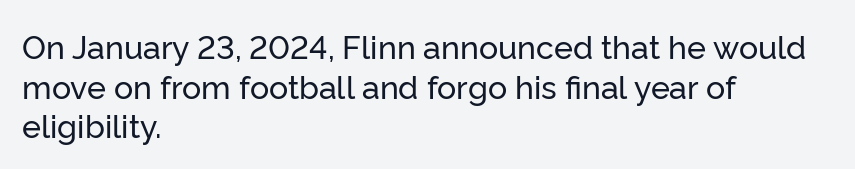
{"serif": "no", "italic": "no", "width": "normal", "stroke_contrast": "low", "x_height": "medium", "monospaced": "no", "underline": "no", "align": "left", "line_spacing_ratio": 1.24, "letter_spacing": "normal", "letter_spacing_em": 0.0, "glyph_px": 32}
